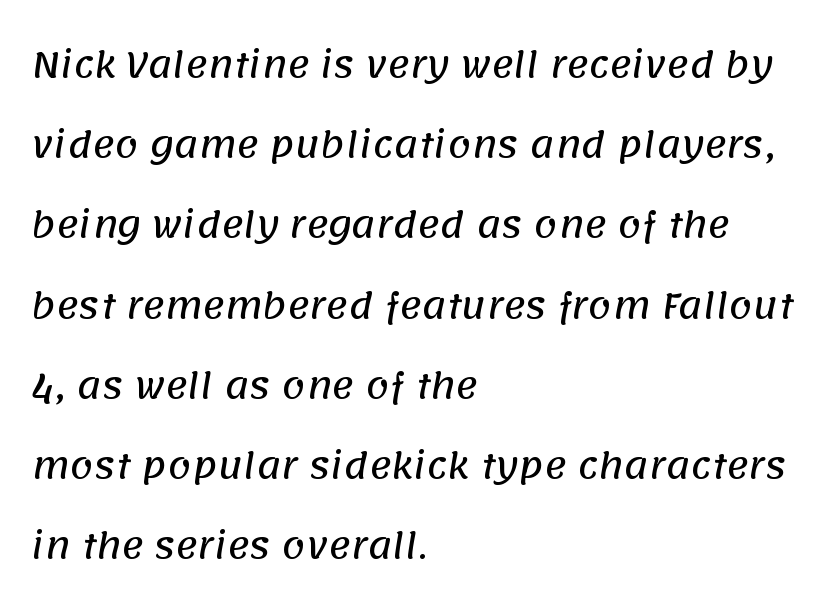
{"serif": "no", "width": "normal", "stroke_contrast": "low", "x_height": "large", "monospaced": "no", "underline": "no", "align": "left", "line_spacing": "loose", "line_spacing_ratio": 2.36, "letter_spacing": "normal", "letter_spacing_em": 0.0, "glyph_px": 34}
